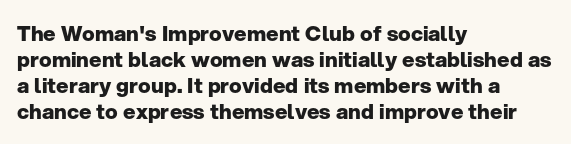
The image shows 21 px bold type, upright; set left-aligned, line spacing 1.24x, normal letter spacing, not underlined.
